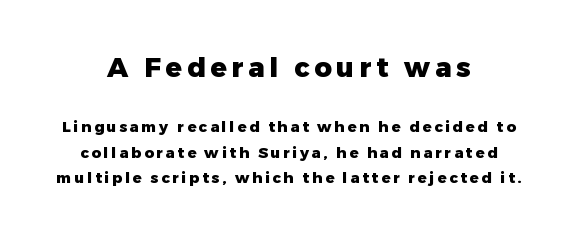
These lines carry a lot of weight — the face is fully bold. Layout note: lines centered. One glance says typical: line gaps are just what's usual. The zone under the glyphs is completely vacant. Rendered with straight, roman letterforms. In this sample the first text group is rendered at the bigger scale.
